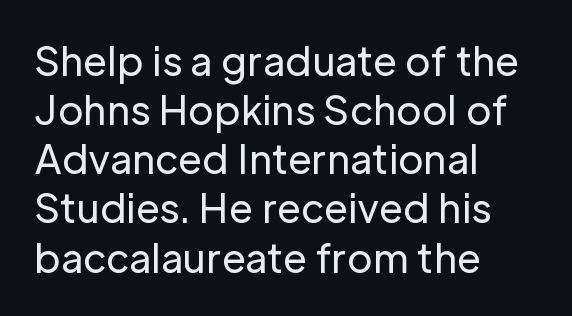
The image shows 39 px regular-weight sans-serif type, upright; set left-aligned, normal line spacing (1.26x), normal letter spacing, not underlined; low stroke contrast and a medium x-height.
